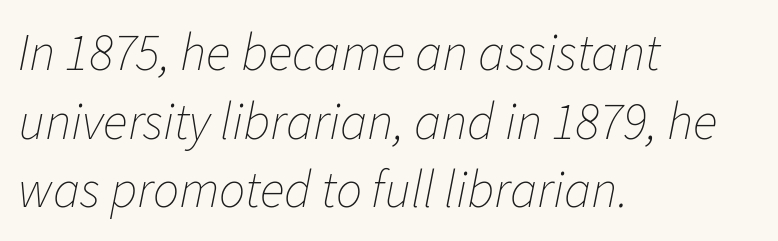
Q: Is the text bold? A: No.
Q: Is the text italic (slanted)? A: Yes, it leans right by about 11 degrees.
Q: Is the text underlined? A: No.
Q: How is the paragraph aligned? A: Left-aligned.
Q: Is the spacing between letters normal or unusually wide? A: Normal.
Q: Is the spacing between lines tight, normal or loose? A: Normal.
Q: Width (condensed, normal, or wide)? A: Normal.
Q: Stroke contrast? A: Low.
Q: x-height? A: Medium.
Q: Monospaced? A: No.
